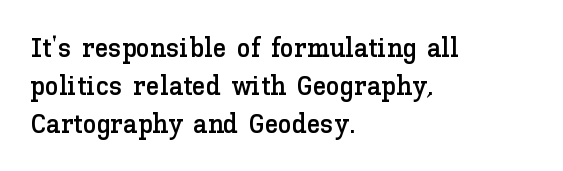
The image shows 28 px text type, upright; set left-aligned, normal line spacing (1.35x), normal letter spacing, not underlined; low stroke contrast and a medium x-height.
